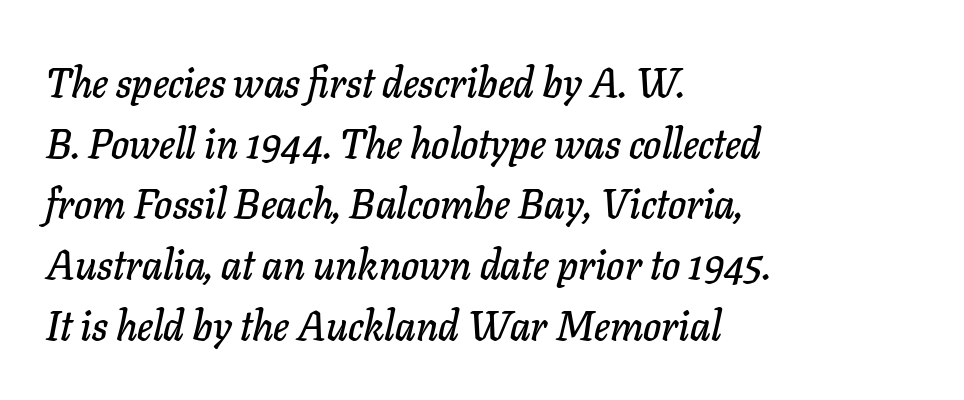
Do the characters align in a grid? No, the font is proportional. Is the type slanted? Yes — the strokes lean at a clear angle. The lines in this sample share a left origin and differ only in where they stop. Summary of vertical rhythm: regular, with standard interline spacing. Students, note that the glyphs here touch the page at normal intervals. Each row of text sits above clean, open space.
